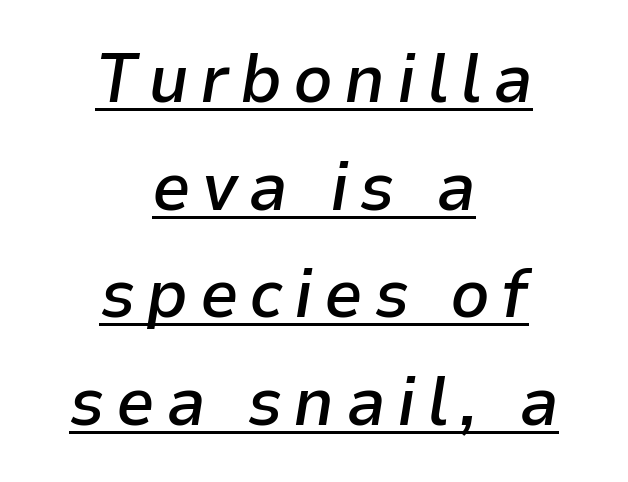
{"italic": "yes", "lean": "right", "slant_degrees": 9, "bold": "semi", "weight": "semibold", "width": "normal", "stroke_contrast": "low", "x_height": "medium", "monospaced": "no", "underline": "yes", "align": "center", "line_spacing": "normal", "line_spacing_ratio": 1.56, "glyph_px": 69}
